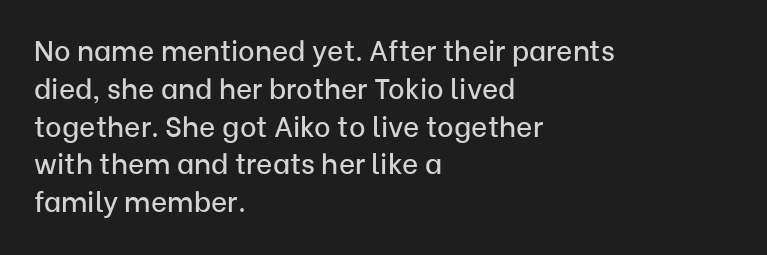
Q: Is the text italic (slanted)? A: No, it is upright.
Q: Is the typeface a serif or a sans-serif typeface? A: Sans-serif.
Q: Is the text underlined? A: No.
Q: How is the paragraph aligned? A: Left-aligned.
Q: Is the spacing between letters normal or unusually wide? A: Normal.
Q: Is the spacing between lines tight, normal or loose? A: Normal.
Q: Width (condensed, normal, or wide)? A: Normal.
Q: Stroke contrast? A: Low.
Q: x-height? A: Medium.
Q: Monospaced? A: No.
